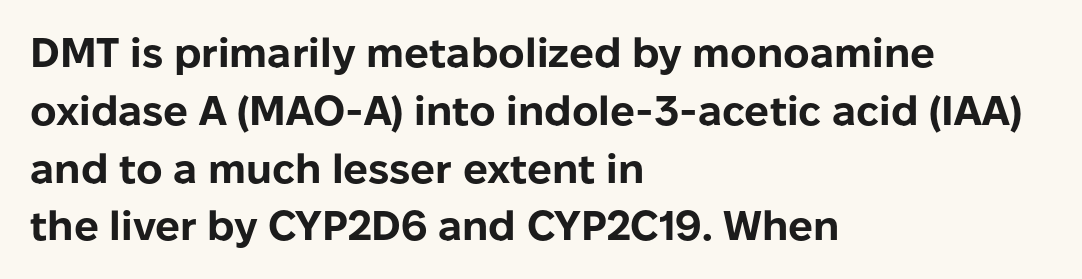
The image shows 41 px bold sans-serif type, upright; set left-aligned, normal line spacing (1.41x), normal letter spacing, not underlined; low stroke contrast and a medium x-height.
